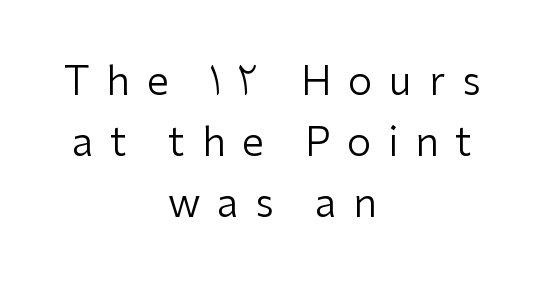
Q: Is the text bold? A: No.
Q: Is the text italic (slanted)? A: No, it is upright.
Q: Is the typeface a serif or a sans-serif typeface? A: Sans-serif.
Q: Is the text underlined? A: No.
Q: How is the paragraph aligned? A: Centered.
Q: Is the spacing between letters normal or unusually wide? A: Unusually wide.
Q: Is the spacing between lines tight, normal or loose? A: Normal.
Q: Width (condensed, normal, or wide)? A: Normal.
Q: Stroke contrast? A: Low.
Q: x-height? A: Medium.
Q: Monospaced? A: No.
